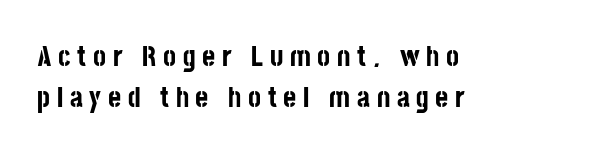
Q: Is the text bold? A: Yes.
Q: Is the text italic (slanted)? A: No, it is upright.
Q: Is the typeface a serif or a sans-serif typeface? A: Sans-serif.
Q: Is the text underlined? A: No.
Q: How is the paragraph aligned? A: Left-aligned.
Q: Is the spacing between letters normal or unusually wide? A: Unusually wide.
Q: Is the spacing between lines tight, normal or loose? A: Normal.
Q: Width (condensed, normal, or wide)? A: Condensed.
Q: Stroke contrast? A: Low.
Q: x-height? A: Large.
Q: Monospaced? A: No.
